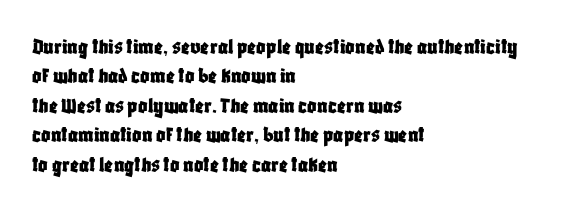
The image shows 23 px text type, upright; set left-aligned, normal line spacing (1.28x), normal letter spacing, not underlined.
